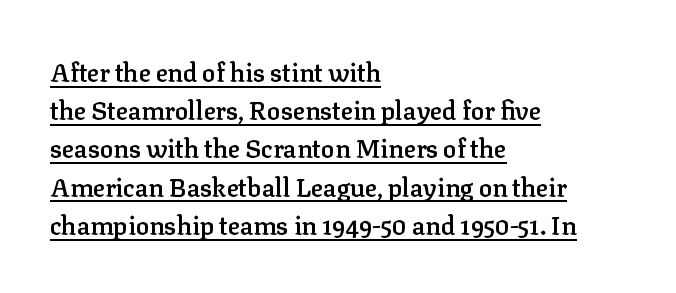
Typeset ragged right — the left edge is the straight one. Leading: standard. Compared with typical body copy, the letter spacing here is the same. On the weight axis this lands at semibold, roughly 600. The letters stand upright; this is a roman face.
